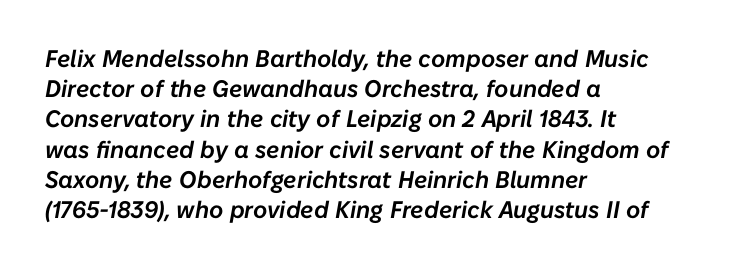
The space directly below the letters is spotless. Does the lettering tilt? It does — this is italic. These lines are set flush left with a ragged right edge. Does the leading feel generous? No, just average. Nothing unusual about the tracking: characters are spaced as the font intends.
